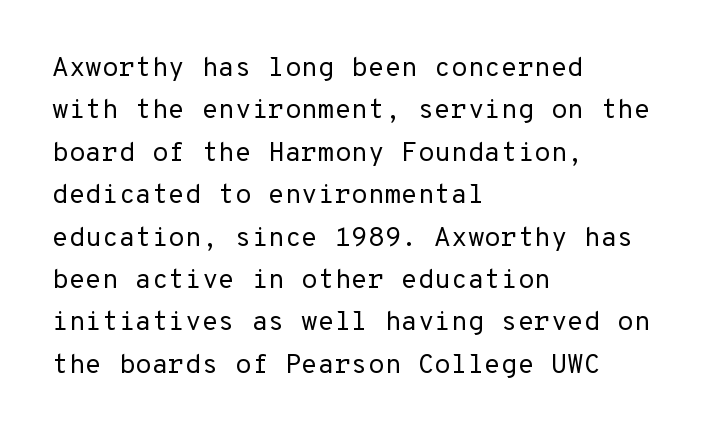
{"italic": "no", "bold": "no", "underline": "no", "align": "left", "line_spacing": "normal", "line_spacing_ratio": 1.57, "letter_spacing": "normal", "letter_spacing_em": 0.0, "glyph_px": 27}
